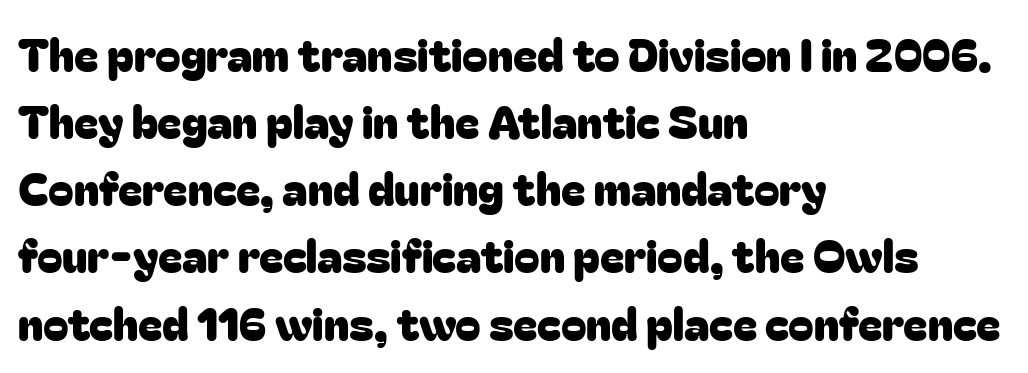
Q: Is the text italic (slanted)? A: No, it is upright.
Q: Is the typeface a serif or a sans-serif typeface? A: Sans-serif.
Q: Is the text underlined? A: No.
Q: How is the paragraph aligned? A: Left-aligned.
Q: Is the spacing between letters normal or unusually wide? A: Normal.
Q: Is the spacing between lines tight, normal or loose? A: Normal.
Q: Width (condensed, normal, or wide)? A: Normal.
Q: Stroke contrast? A: Low.
Q: x-height? A: Medium.
Q: Monospaced? A: No.
